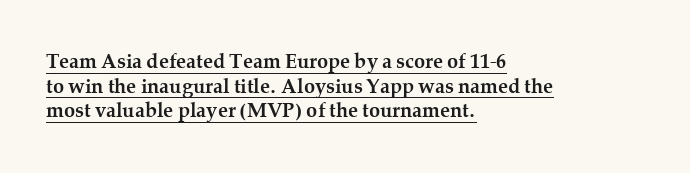
Tall strokes in this sample are plumb rather than angled. Caption: multi-line text, flush left, ragged right. Does a line run under the words? Yes, clearly. The strokes are fattened all the way to bold.
